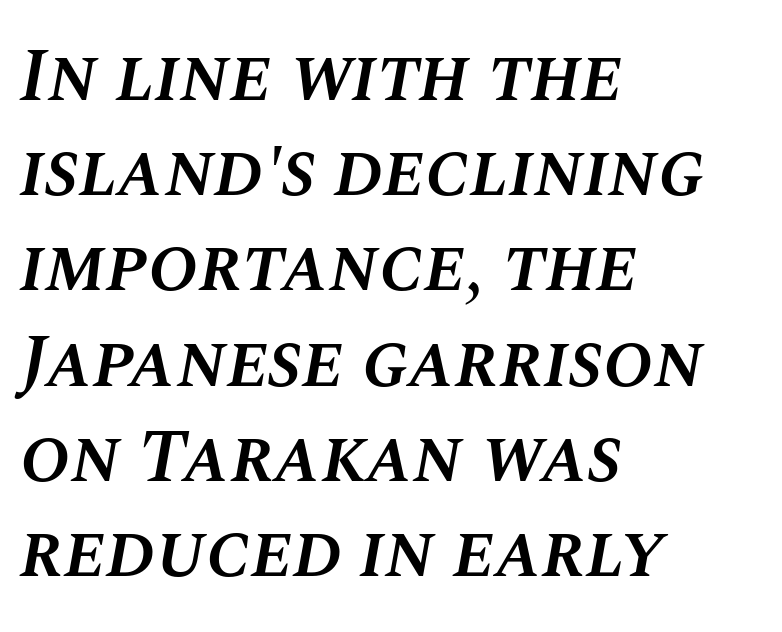
Every character sits at an angle, as italics do. A clean baseline with only descenders dipping below it. A typesetter would call this proportional, since set widths differ per character. Horizontally, the lines are justified to the leading edge only. The designer left line spacing at the default.
